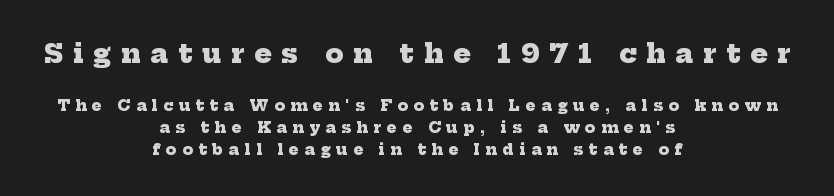
The face used here has the dense, thick strokes of a bold. Only glyphs here, with clear space below each row. A typesetter would call this leading conventional body-copy spacing. There is plenty of visible air inserted between adjacent glyphs. The upper block of text is set noticeably larger than the block beneath it.
